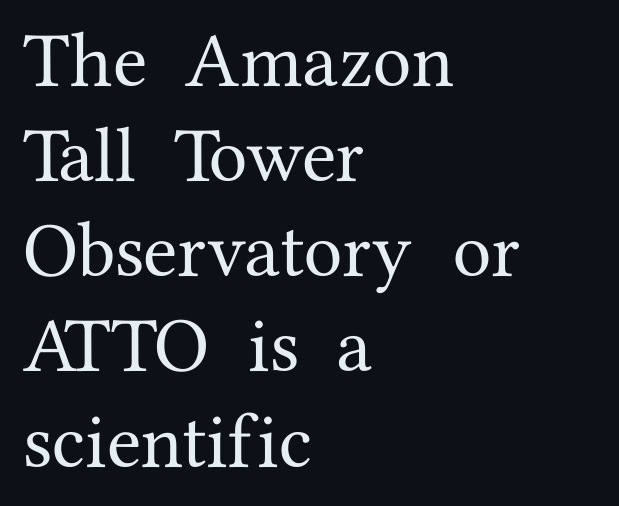
The image shows 78 px serif type, upright; set left-aligned, line spacing 1.22x, normal letter spacing, not underlined; medium stroke contrast and a medium x-height.
